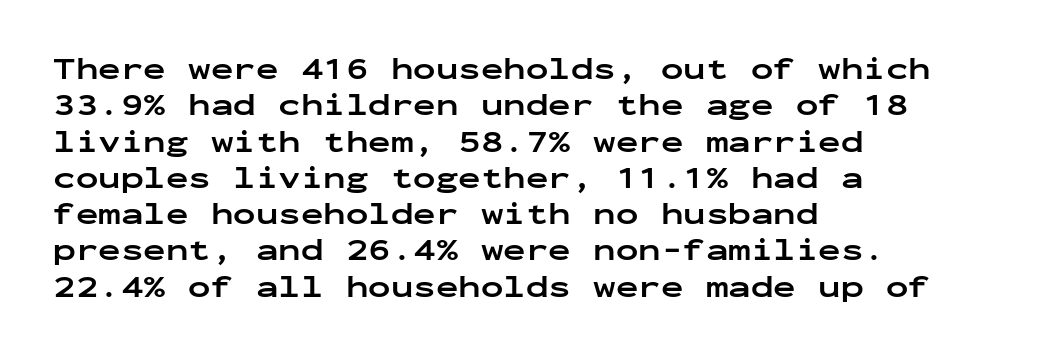
{"serif": "no", "italic": "no", "bold": "yes", "weight": "bold", "width": "wide", "stroke_contrast": "low", "x_height": "medium", "monospaced": "yes", "underline": "no", "align": "left", "line_spacing_ratio": 1.21, "letter_spacing": "normal", "letter_spacing_em": 0.0, "glyph_px": 30}
